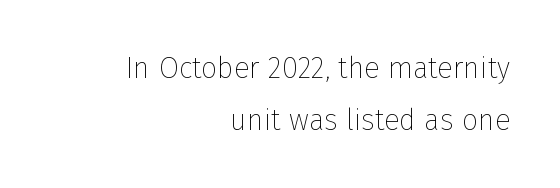
The image shows 29 px thin sans-serif type, upright; set right-aligned, line spacing 1.79x, normal letter spacing, not underlined; low stroke contrast and a medium x-height.
